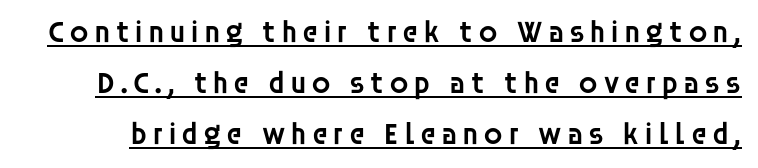
The image shows 31 px semibold sans-serif type, upright; set normal line spacing (1.64x), underlined; low stroke contrast and a large x-height.
